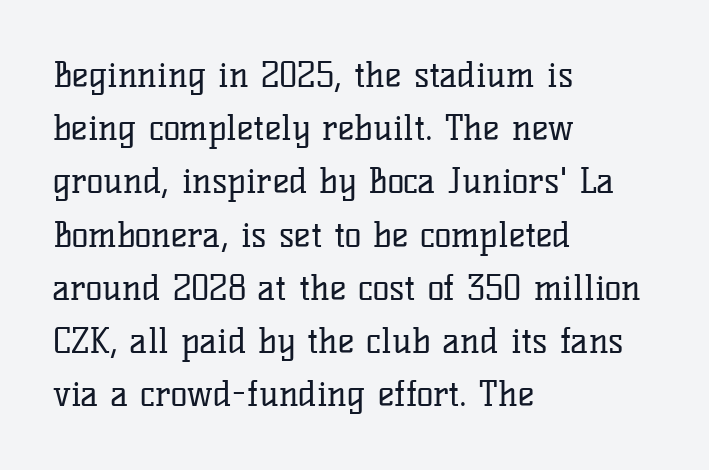
{"serif": "yes", "italic": "no", "bold": "no", "weight": "regular", "width": "normal", "stroke_contrast": "low", "x_height": "medium", "monospaced": "no", "underline": "no", "align": "left", "line_spacing": "normal", "line_spacing_ratio": 1.52, "letter_spacing": "normal", "letter_spacing_em": 0.0, "glyph_px": 35}
